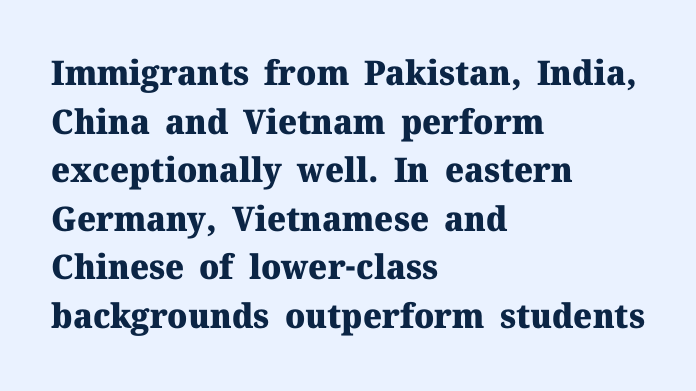
The image shows 34 px heavy serif type, upright; set left-aligned, normal line spacing (1.43x), normal letter spacing, not underlined; medium stroke contrast and a medium x-height.
